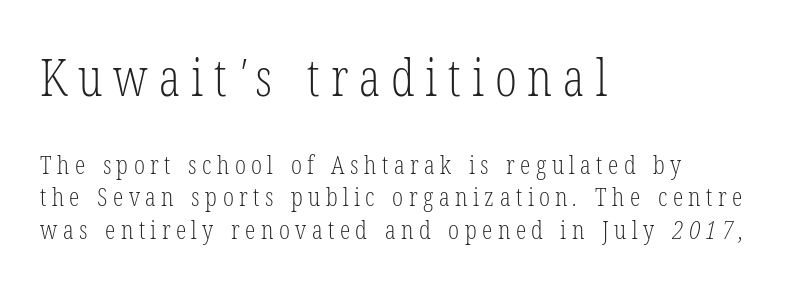
{"serif": "yes", "bold": "no", "weight": "light", "width": "condensed", "stroke_contrast": "low", "x_height": "medium", "monospaced": "no", "underline": "no", "align": "left", "line_spacing_ratio": 1.24, "letter_spacing": "wide", "letter_spacing_em": 0.21, "larger_block": "first", "size_ratio": 2.0, "glyph_px": 52}
